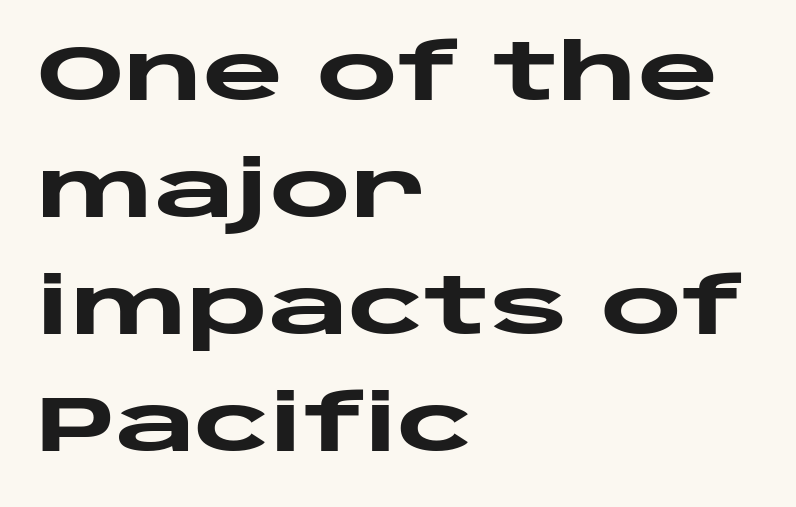
Q: Is the text bold? A: Yes.
Q: Is the text italic (slanted)? A: No, it is upright.
Q: Is the typeface a serif or a sans-serif typeface? A: Sans-serif.
Q: Is the text underlined? A: No.
Q: How is the paragraph aligned? A: Left-aligned.
Q: Is the spacing between letters normal or unusually wide? A: Normal.
Q: Is the spacing between lines tight, normal or loose? A: Normal.
Q: Width (condensed, normal, or wide)? A: Wide.
Q: Stroke contrast? A: Low.
Q: x-height? A: Large.
Q: Monospaced? A: No.
